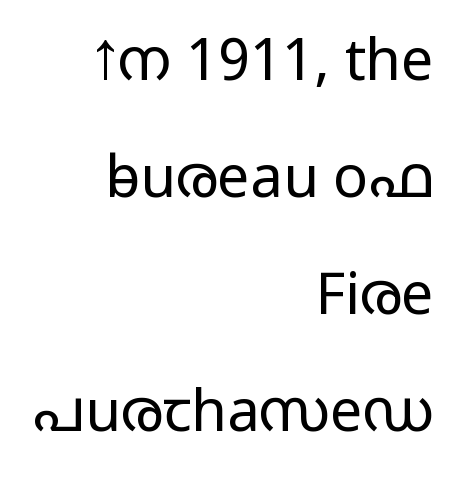
The image shows 58 px light, wide sans-serif type, upright; set right-aligned, loose line spacing (2.02x), normal letter spacing, not underlined; low stroke contrast and a medium x-height.
